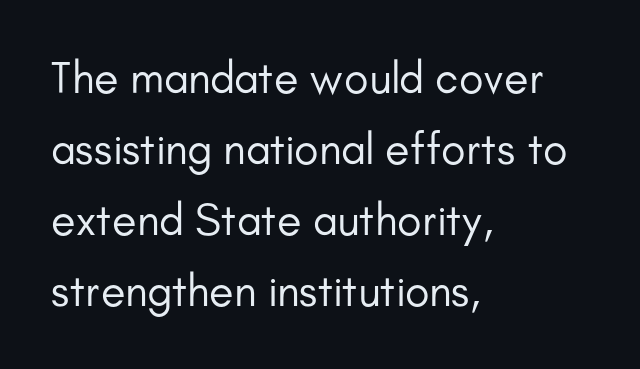
Q: Is the text bold? A: No.
Q: Is the text italic (slanted)? A: No, it is upright.
Q: Is the typeface a serif or a sans-serif typeface? A: Sans-serif.
Q: Is the text underlined? A: No.
Q: How is the paragraph aligned? A: Left-aligned.
Q: Is the spacing between letters normal or unusually wide? A: Normal.
Q: Is the spacing between lines tight, normal or loose? A: Normal.
Q: Width (condensed, normal, or wide)? A: Normal.
Q: Stroke contrast? A: Low.
Q: x-height? A: Small.
Q: Monospaced? A: No.
